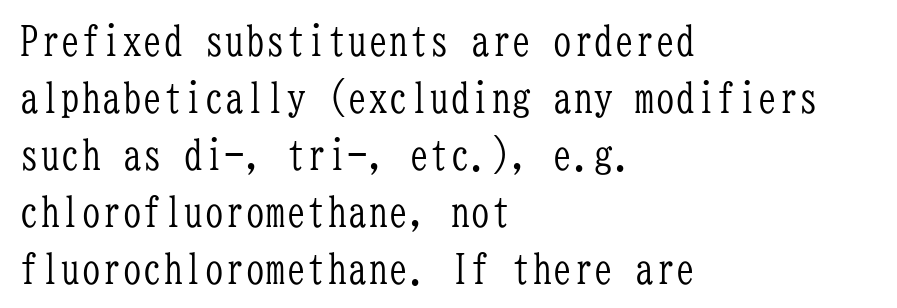
{"serif": "yes", "italic": "no", "bold": "no", "weight": "light", "width": "condensed", "stroke_contrast": "low", "x_height": "medium", "monospaced": "yes", "underline": "no", "align": "left", "line_spacing": "normal", "line_spacing_ratio": 1.39, "letter_spacing": "normal", "letter_spacing_em": 0.0, "glyph_px": 41}
